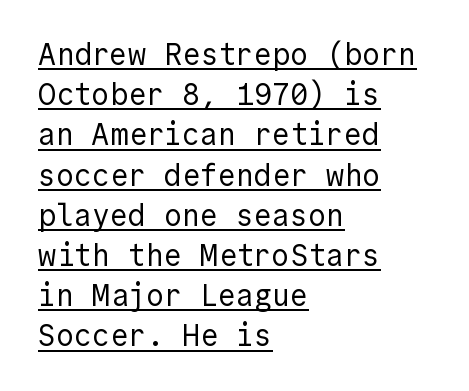
Q: Is the text bold? A: No.
Q: Is the text italic (slanted)? A: No, it is upright.
Q: Is the typeface a serif or a sans-serif typeface? A: Sans-serif.
Q: Is the text underlined? A: Yes.
Q: How is the paragraph aligned? A: Left-aligned.
Q: Is the spacing between letters normal or unusually wide? A: Normal.
Q: Is the spacing between lines tight, normal or loose? A: Normal.
Q: Width (condensed, normal, or wide)? A: Normal.
Q: x-height? A: Medium.
